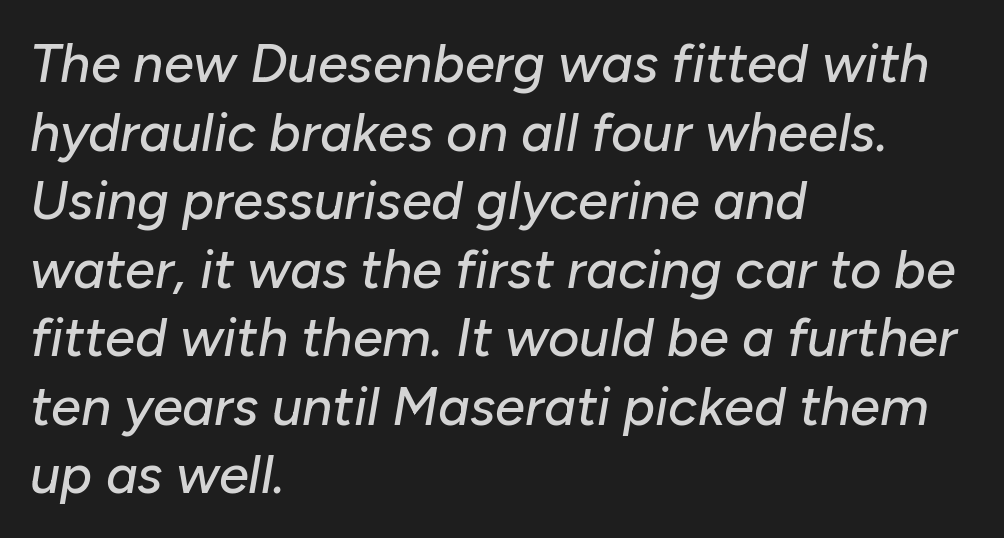
The axis of the letterforms is tilted away from vertical. The glyphs are unaccompanied by any horizontal stroke below them. Here the designer chose a conventional face with non-uniform glyph widths. The lines in this sample share a left origin and differ only in where they stop. The vertical gap from one line to the next is medium. These lines keep a tight, regular rhythm from letter to letter.
